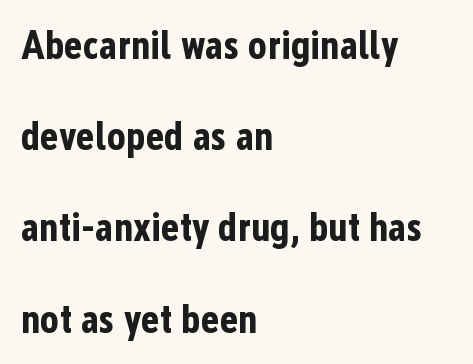
Layout note: lines flush left. Each letter keeps its own natural width here, so spacing adapts to shape. This rendering features lettering with no underline. Inter-character spacing is left at the font's built-in metrics. Note: no serifs on the glyphs. The rendering uses a large line-height, opening up the rows.
